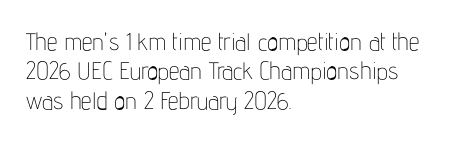
The image shows 24 px text type, upright; set left-aligned, line spacing 1.22x, normal letter spacing, not underlined.
